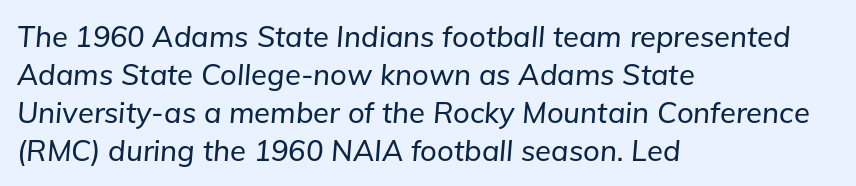
If you measured baseline to baseline, you'd find a middling distance. Looks like regular typesetting: each glyph gets only the width it needs. Glyph-to-glyph distance matches everyday printed text. Line beginnings align vertically; line endings do not.
